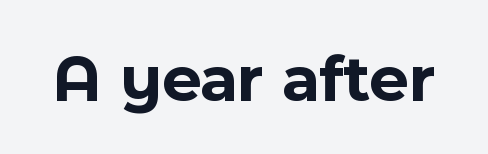
Glance below the letters and you will spot only blank space. Quick note: not italic, upright. The text was rendered using a sans face with plain stroke endings. Varying glyph widths throughout — classic text-font behaviour. Glyph-to-glyph distance matches everyday printed text.
